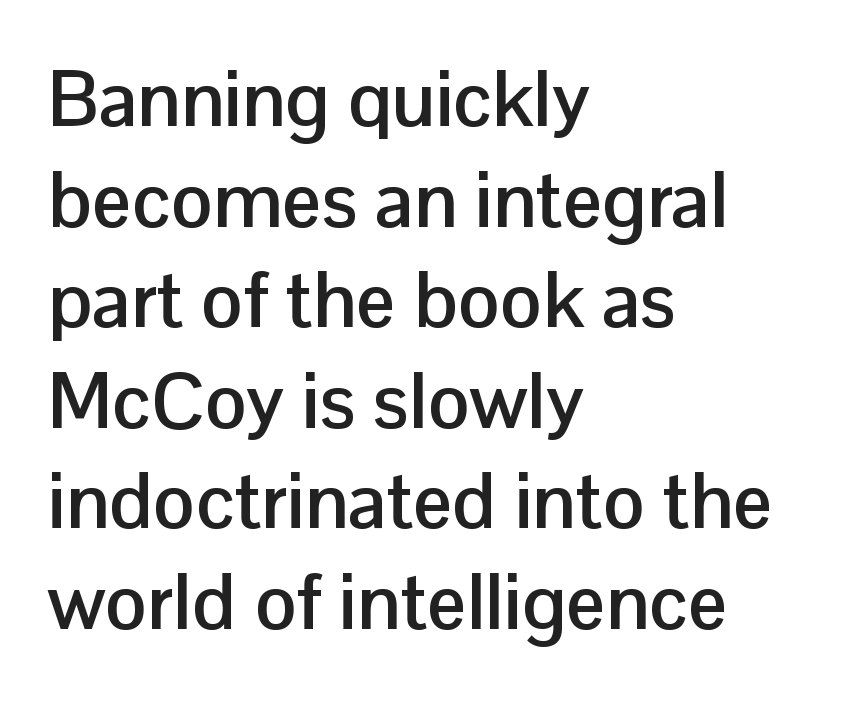
{"serif": "no", "italic": "no", "bold": "yes", "weight": "semibold", "width": "normal", "stroke_contrast": "low", "x_height": "medium", "monospaced": "no", "underline": "no", "align": "left", "line_spacing": "normal", "line_spacing_ratio": 1.29, "letter_spacing": "normal", "letter_spacing_em": 0.0, "glyph_px": 78}
